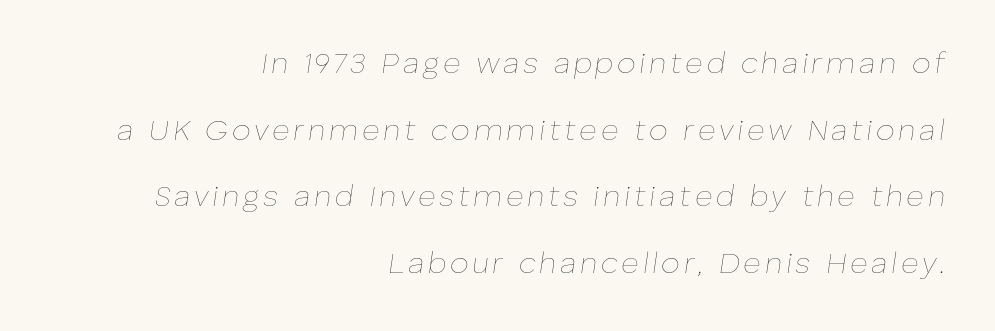
Q: Is the text bold? A: No.
Q: Is the text italic (slanted)? A: Yes, it leans right by about 8 degrees.
Q: Is the text underlined? A: No.
Q: How is the paragraph aligned? A: Right-aligned.
Q: Is the spacing between lines tight, normal or loose? A: Loose.
Q: Width (condensed, normal, or wide)? A: Normal.
Q: Stroke contrast? A: Low.
Q: x-height? A: Medium.
Q: Monospaced? A: No.
